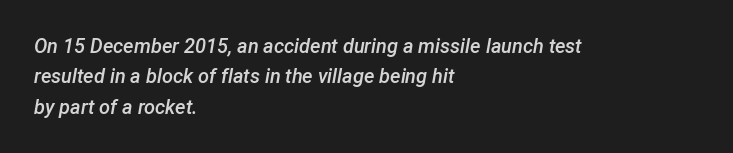
{"italic": "yes", "lean": "right", "slant_degrees": 12, "bold": "semi", "underline": "no", "align": "left", "line_spacing": "normal", "line_spacing_ratio": 1.52, "letter_spacing": "normal", "letter_spacing_em": 0.0, "glyph_px": 20}
